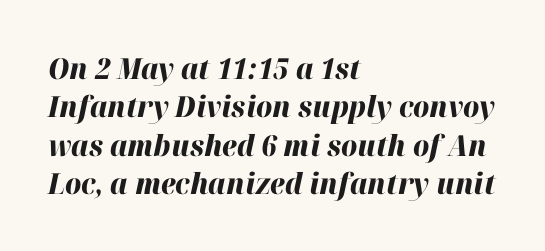
Q: Is the text bold? A: Yes.
Q: Is the text italic (slanted)? A: Yes, it leans right by about 12 degrees.
Q: Is the text underlined? A: No.
Q: How is the paragraph aligned? A: Left-aligned.
Q: Is the spacing between letters normal or unusually wide? A: Normal.
Q: Is the spacing between lines tight, normal or loose? A: Normal.
Q: Width (condensed, normal, or wide)? A: Normal.
Q: Stroke contrast? A: High.
Q: x-height? A: Medium.
Q: Monospaced? A: No.
